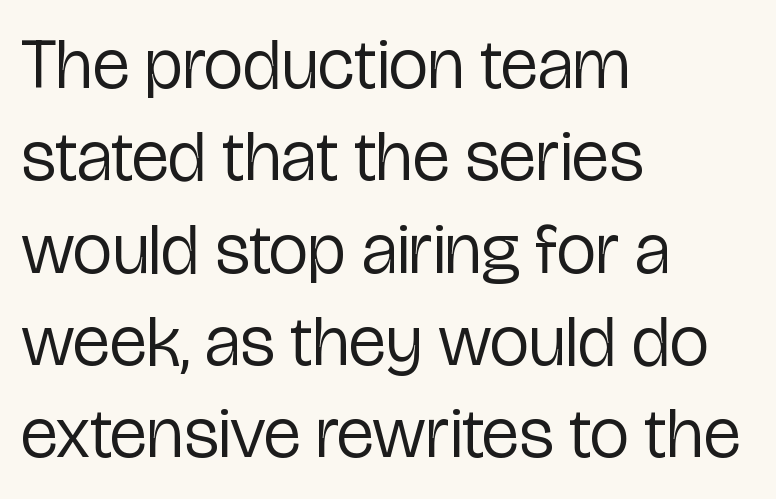
{"serif": "no", "italic": "no", "bold": "no", "weight": "regular", "width": "condensed", "stroke_contrast": "low", "x_height": "medium", "monospaced": "no", "underline": "no", "align": "left", "line_spacing": "normal", "line_spacing_ratio": 1.3, "letter_spacing": "normal", "letter_spacing_em": 0.0, "glyph_px": 71}
